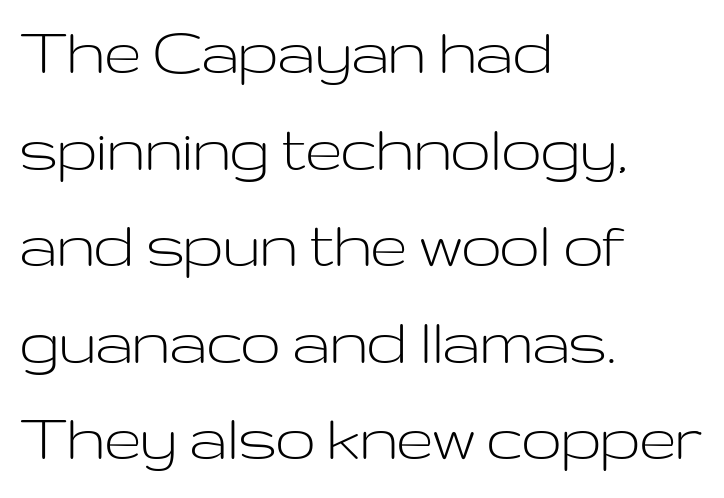
{"serif": "no", "italic": "no", "bold": "no", "weight": "light", "width": "wide", "stroke_contrast": "low", "x_height": "medium", "monospaced": "no", "underline": "no", "align": "left", "line_spacing": "normal", "line_spacing_ratio": 1.36, "letter_spacing": "normal", "letter_spacing_em": 0.0, "glyph_px": 71}
